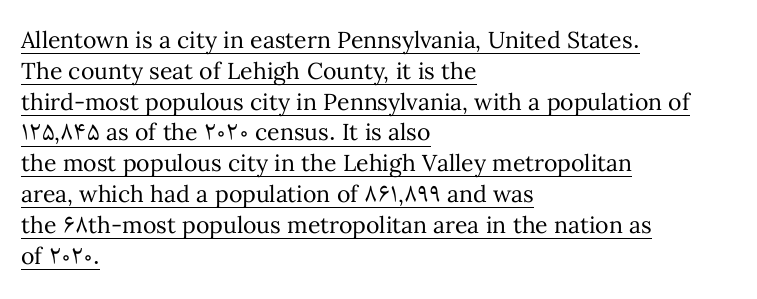
The image shows 23 px text type, upright; set left-aligned, normal line spacing (1.34x), normal letter spacing, underlined.
